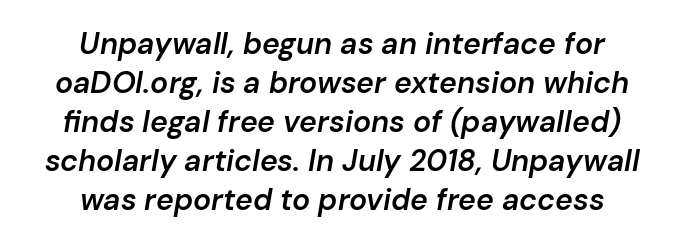
The image shows 30 px semibold type, italic (leaning right); set centered, normal line spacing (1.3x), normal letter spacing, not underlined; low stroke contrast and a medium x-height.
